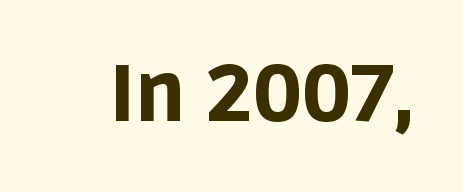
Q: Is the text bold? A: Yes.
Q: Is the text italic (slanted)? A: No, it is upright.
Q: Is the typeface a serif or a sans-serif typeface? A: Sans-serif.
Q: Is the text underlined? A: No.
Q: Is the spacing between letters normal or unusually wide? A: Normal.
Q: Width (condensed, normal, or wide)? A: Normal.
Q: Stroke contrast? A: Low.
Q: x-height? A: Large.
Q: Monospaced? A: No.
